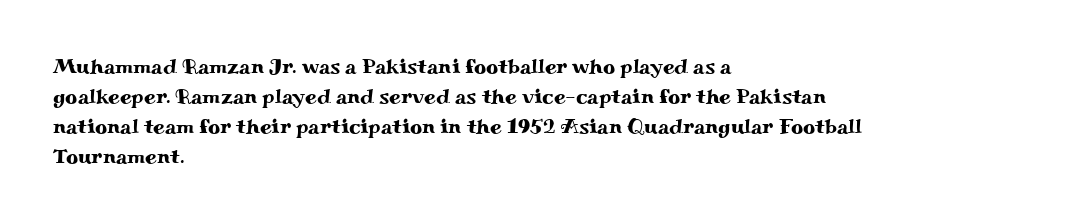
Q: Is the text italic (slanted)? A: No, it is upright.
Q: Is the text underlined? A: No.
Q: How is the paragraph aligned? A: Left-aligned.
Q: Is the spacing between letters normal or unusually wide? A: Normal.
Q: Is the spacing between lines tight, normal or loose? A: Normal.
